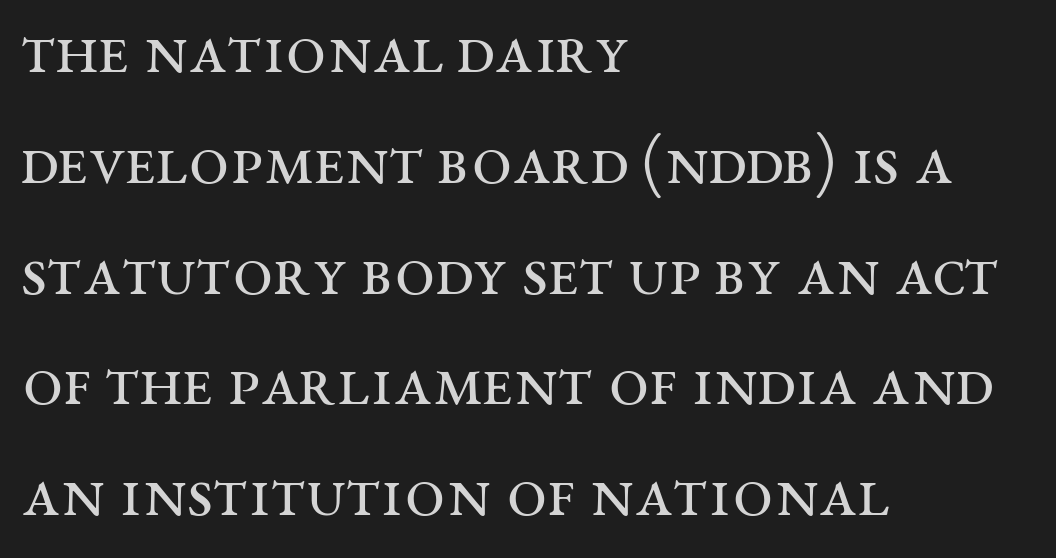
The image shows 71 px regular-weight, wide serif type, upright; set left-aligned, normal line spacing (1.56x), normal letter spacing, not underlined; medium stroke contrast and a large x-height.
